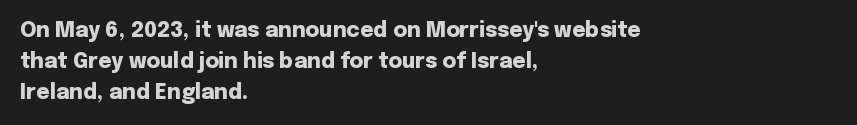
Q: Is the text bold? A: Yes.
Q: Is the text italic (slanted)? A: No, it is upright.
Q: Is the text underlined? A: No.
Q: How is the paragraph aligned? A: Left-aligned.
Q: Is the spacing between letters normal or unusually wide? A: Normal.
Q: Is the spacing between lines tight, normal or loose? A: Normal.
